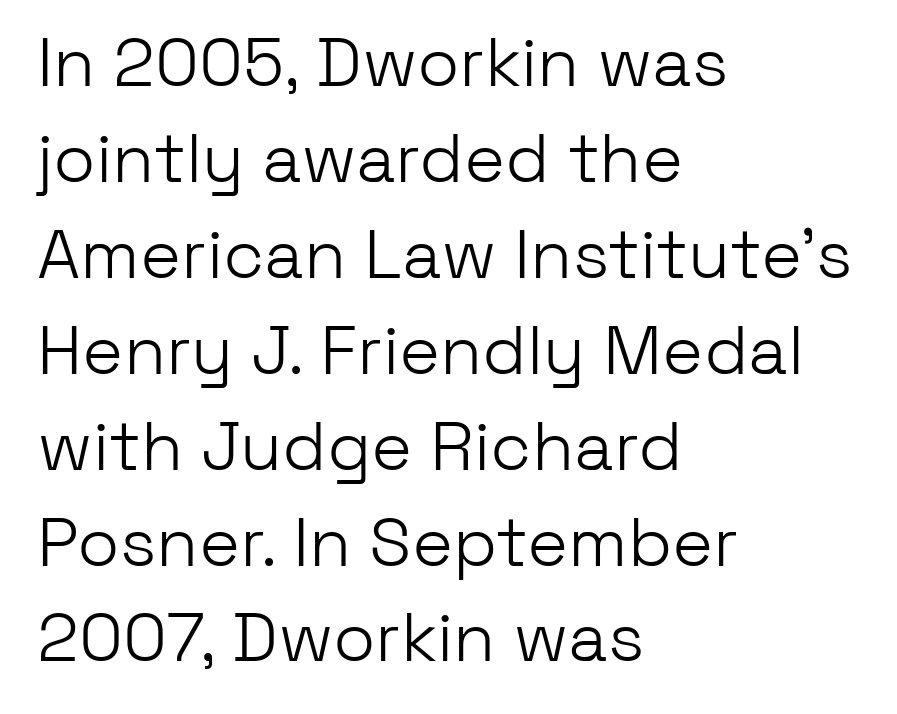
{"serif": "no", "italic": "no", "bold": "no", "weight": "light", "width": "normal", "stroke_contrast": "low", "x_height": "medium", "monospaced": "no", "underline": "no", "align": "left", "line_spacing": "normal", "line_spacing_ratio": 1.39, "letter_spacing": "normal", "letter_spacing_em": 0.0, "glyph_px": 69}
